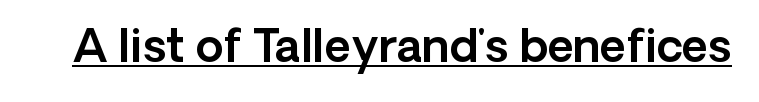
Is there an underline? Yes — a line sits under the letters. Nope, no serifs anywhere on these letters. Designer's note — italics off, roman on. Character widths vary here, with narrow letters taking less room than wide ones.
